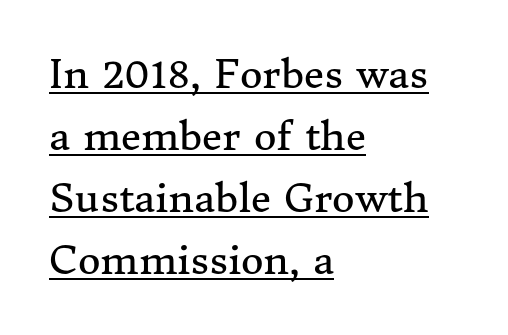
The type is set solid horizontally, with unmodified tracking. The typography opts for an upright posture over an oblique one. The characters display serif detailing at their extremities. Left-aligned paragraph, ragged on the right.
